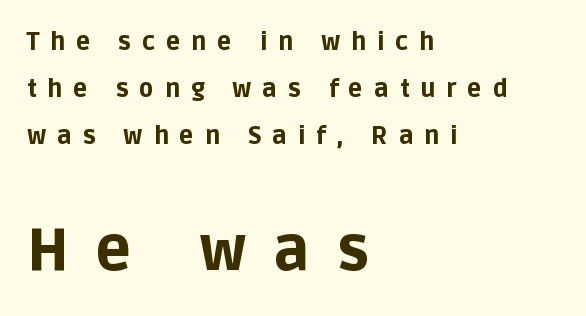
The image shows 59 px bold sans-serif type, upright; set left-aligned, loose line spacing (1.96x), unusually wide letter spacing (+0.45 em), not underlined; the second (bottom) block is 2.46x larger; low stroke contrast and a large x-height.
